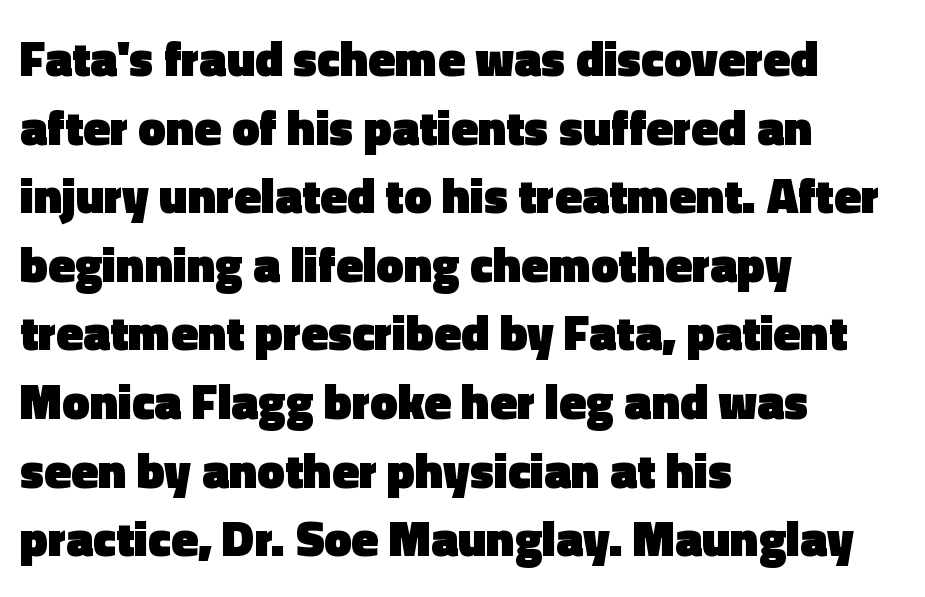
Left-aligned paragraph, ragged on the right. Is the type bold? Yes — the strokes are clearly thick and heavy. This rendering employs a face without finishing strokes, i.e., a sans-serif. Rows of type keep a routine distance in the vertical direction. A typesetter would mark this as roman, not italic. Clear beneath every line of the passage.
